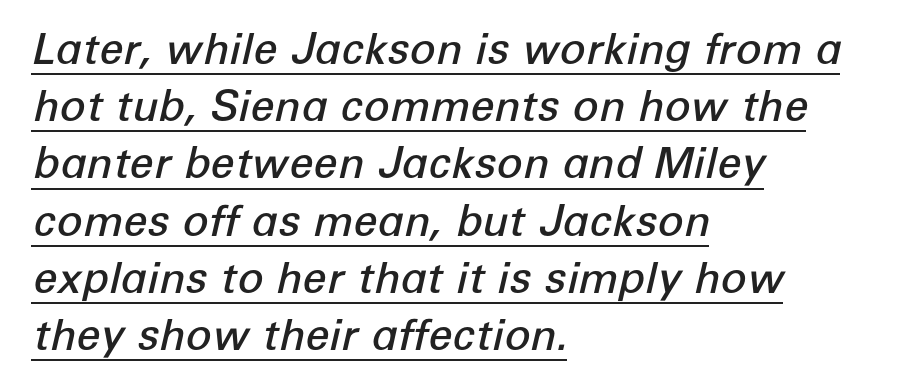
Q: Is the text bold? A: Semi-bold.
Q: Is the text italic (slanted)? A: Yes, it leans right by about 12 degrees.
Q: Is the text underlined? A: Yes.
Q: How is the paragraph aligned? A: Left-aligned.
Q: Is the spacing between letters normal or unusually wide? A: Normal.
Q: Is the spacing between lines tight, normal or loose? A: Normal.
Q: Width (condensed, normal, or wide)? A: Normal.
Q: Stroke contrast? A: Low.
Q: x-height? A: Medium.
Q: Monospaced? A: No.
